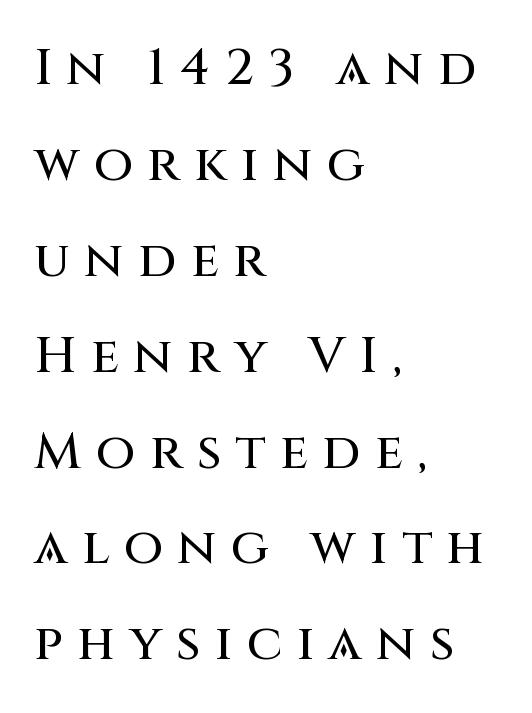
{"serif": "no", "italic": "no", "width": "normal", "stroke_contrast": "medium", "x_height": "large", "monospaced": "no", "underline": "no", "align": "left", "line_spacing_ratio": 1.88, "letter_spacing": "wide", "letter_spacing_em": 0.28, "glyph_px": 51}
